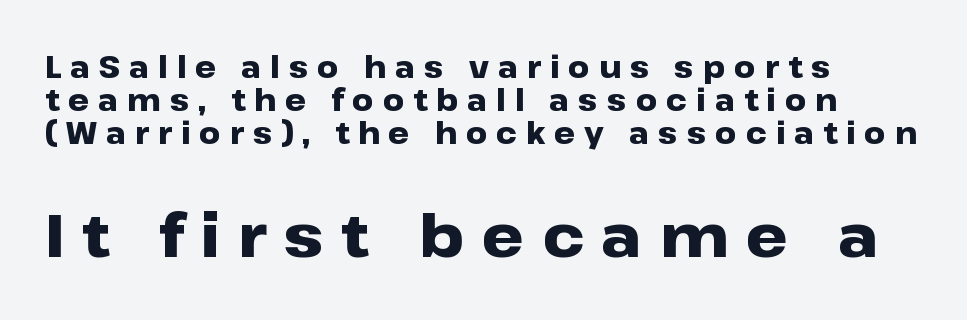
These two chunks differ in scale, with the bottom chunk taking the larger measure. The rendering anchors every line to the left-hand side. The letters advance in unequal steps, a hallmark of proportional type. Check under the words: just untouched page.
